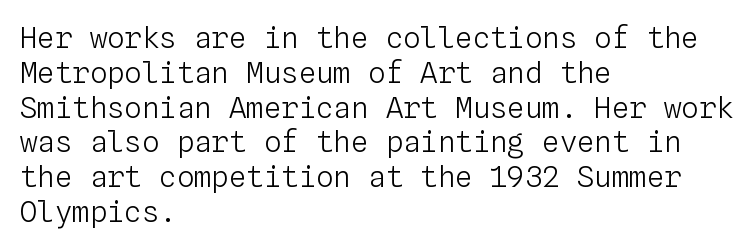
The image shows 29 px light type, upright, monospaced; set left-aligned, line spacing 1.2x, normal letter spacing, not underlined; low stroke contrast and a medium x-height.
